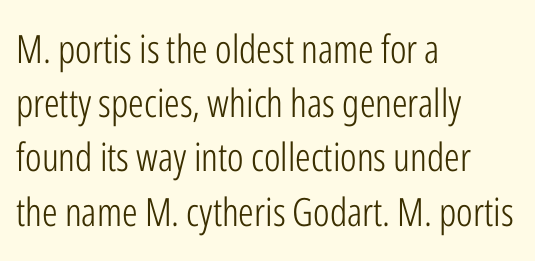
The image shows 39 px light, condensed sans-serif type, upright; set left-aligned, normal line spacing (1.39x), normal letter spacing, not underlined; low stroke contrast and a medium x-height.
